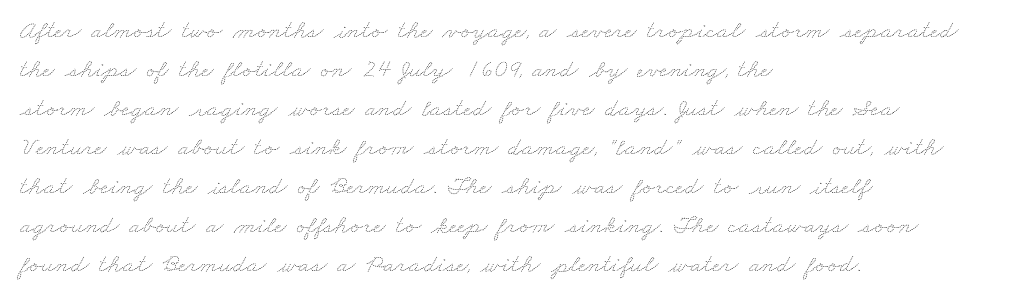
The image shows 26 px text type; set left-aligned, normal line spacing (1.5x), normal letter spacing, not underlined.
